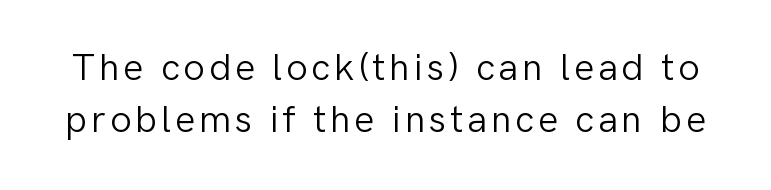
The image shows 38 px light sans-serif type, upright; set normal line spacing (1.38x), not underlined; low stroke contrast and a medium x-height.
